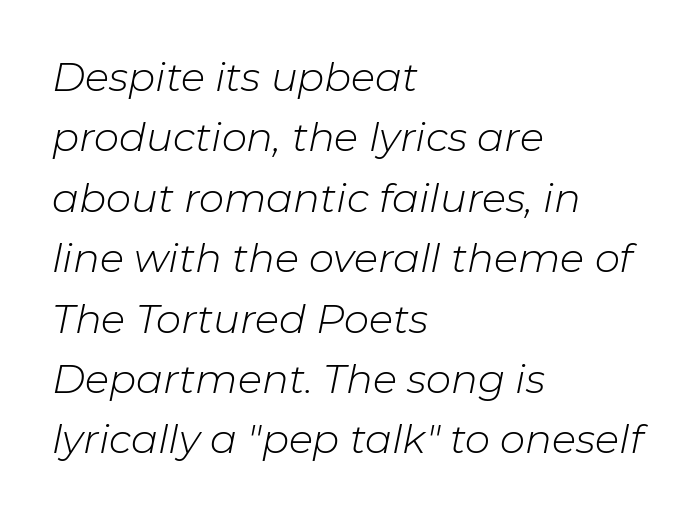
The image shows 40 px light type, italic (leaning right); set left-aligned, normal line spacing (1.51x), normal letter spacing, not underlined; low stroke contrast and a medium x-height.
